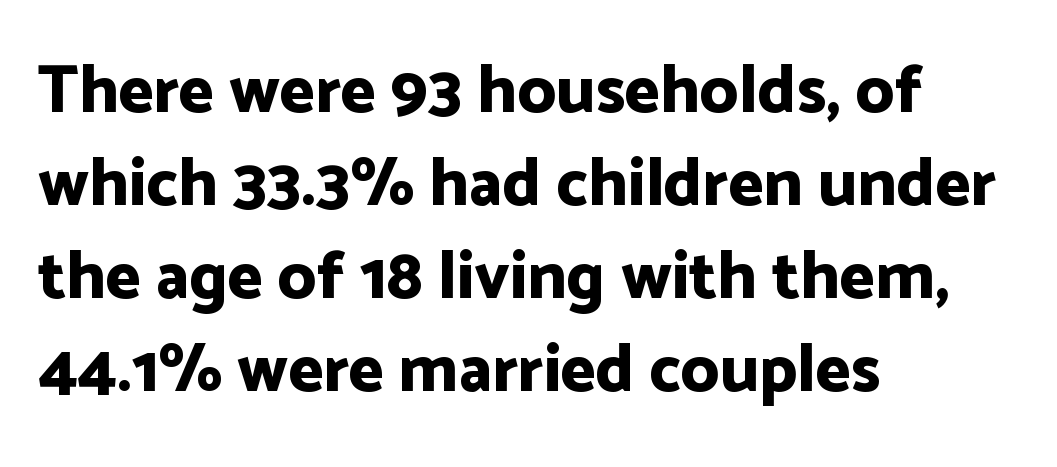
The image shows 67 px bold sans-serif type, upright; set left-aligned, normal line spacing (1.39x), normal letter spacing, not underlined; low stroke contrast and a medium x-height.
